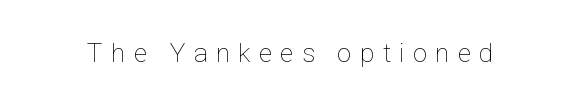
Lines of text with bare space underneath. Vertical stems look standard width or narrower in stroke. This sample uses expanded letter spacing, leaving extra air between glyphs. Quick note: not italic, upright.
